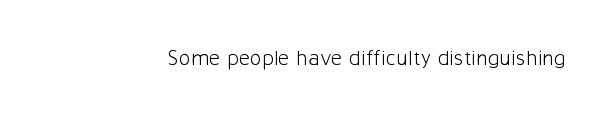
Q: Is the text bold? A: No.
Q: Is the text italic (slanted)? A: No, it is upright.
Q: Is the text underlined? A: No.
Q: Is the spacing between letters normal or unusually wide? A: Normal.
